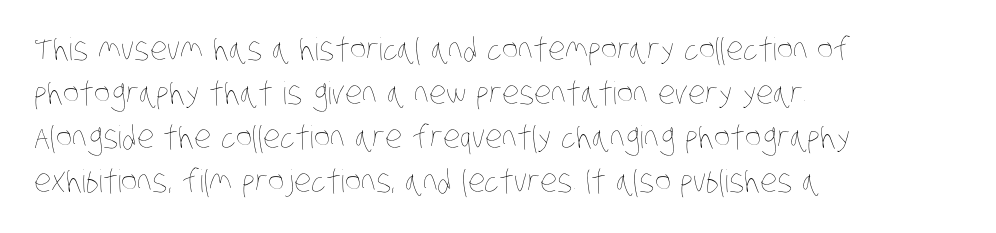
Q: Is the text bold? A: No.
Q: Is the text underlined? A: No.
Q: How is the paragraph aligned? A: Left-aligned.
Q: Is the spacing between letters normal or unusually wide? A: Normal.
Q: Is the spacing between lines tight, normal or loose? A: Normal.
Q: Width (condensed, normal, or wide)? A: Condensed.
Q: Stroke contrast? A: Low.
Q: x-height? A: Large.
Q: Monospaced? A: No.
